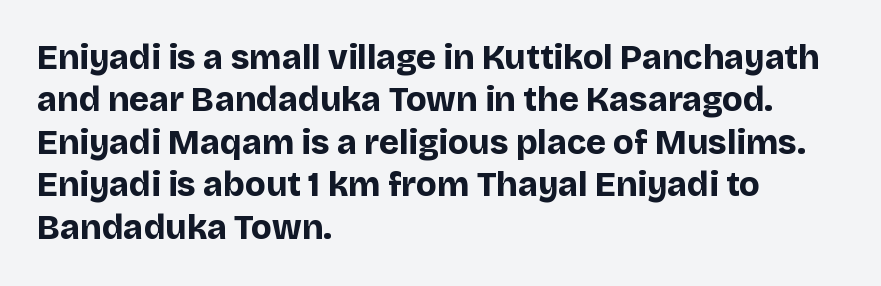
The image shows 34 px bold sans-serif type, upright; set left-aligned, normal line spacing (1.25x), normal letter spacing, not underlined; low stroke contrast and a large x-height.
